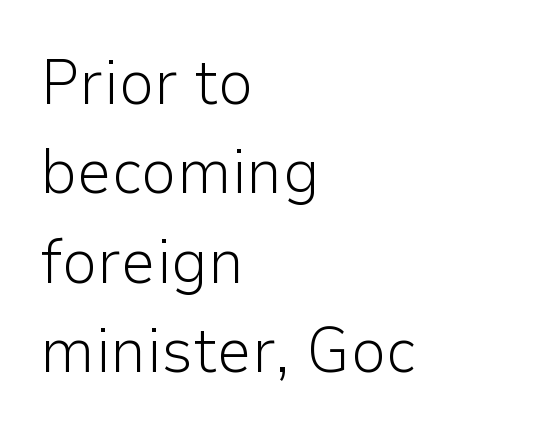
Q: Is the text bold? A: No.
Q: Is the text italic (slanted)? A: No, it is upright.
Q: Is the typeface a serif or a sans-serif typeface? A: Sans-serif.
Q: Is the text underlined? A: No.
Q: How is the paragraph aligned? A: Left-aligned.
Q: Is the spacing between letters normal or unusually wide? A: Normal.
Q: Is the spacing between lines tight, normal or loose? A: Normal.
Q: Width (condensed, normal, or wide)? A: Normal.
Q: Stroke contrast? A: Low.
Q: x-height? A: Medium.
Q: Monospaced? A: No.
